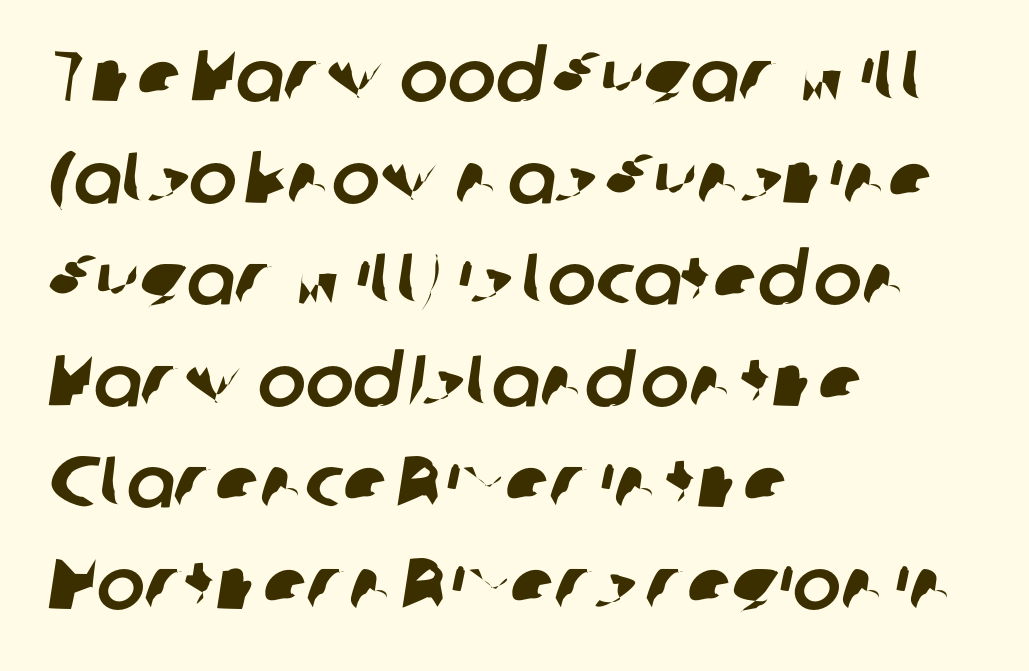
The block of text has a typical density, with ordinary space between rows. Line beginnings align vertically; line endings do not. Note the varied advance widths — an 'i' is clearly narrower than an 'm'. There is no visible air inserted between adjacent glyphs. Descenders are the only things crossing below the line.
